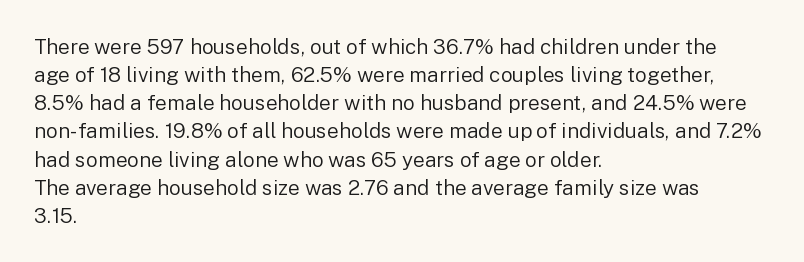
Q: Is the text bold? A: No.
Q: Is the text italic (slanted)? A: No, it is upright.
Q: Is the text underlined? A: No.
Q: How is the paragraph aligned? A: Left-aligned.
Q: Is the spacing between letters normal or unusually wide? A: Normal.
Q: Is the spacing between lines tight, normal or loose? A: Normal.
